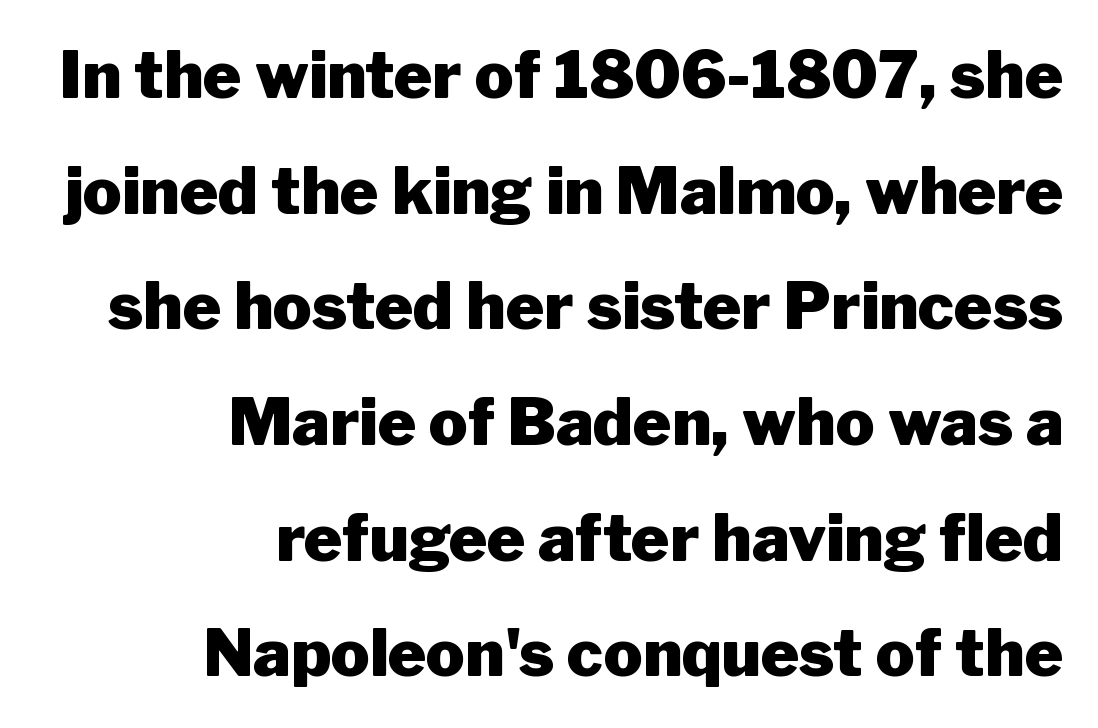
{"serif": "no", "italic": "no", "bold": "yes", "weight": "heavy", "width": "normal", "stroke_contrast": "low", "x_height": "medium", "monospaced": "no", "underline": "no", "align": "right", "line_spacing_ratio": 1.78, "letter_spacing": "normal", "letter_spacing_em": 0.0, "glyph_px": 65}
